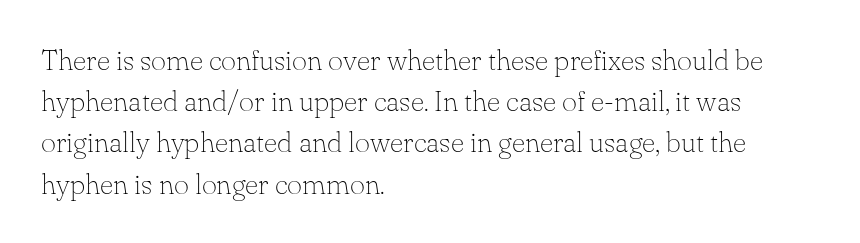
Heft: none added — not bold. The passage shown is typeset with a serif family. Nope, not italic — everything's standing straight. Is this a fixed-width face? No — the glyphs have proportional, varying widths. The horizontal fit of the characters is conventional and even. Casual observation: everything's shoved over to the left.
